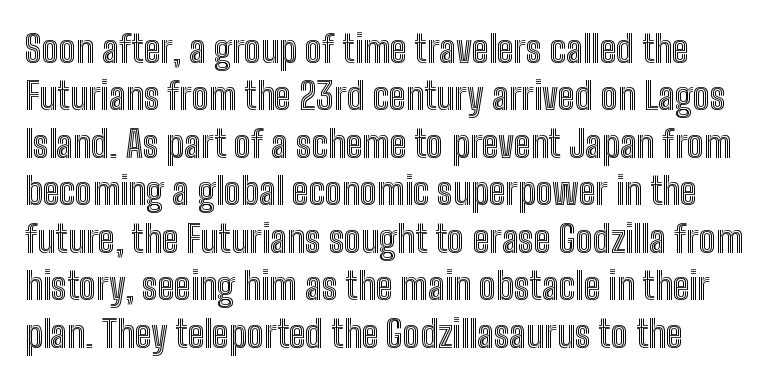
Each word holds together tightly as a unit, with standard inter-letter gaps. One glance says typical: line gaps are just what's usual. Check the space under the baseline: it is left empty. Nope, not italic — everything's standing straight. Looks like regular typesetting: each glyph gets only the width it needs.
